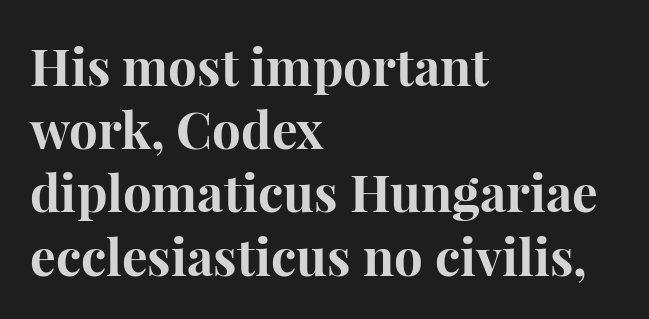
The lines are quadded left. Is there any slant? The stems are plumb. A clean baseline with only descenders dipping below it. These lines carry a lot of weight — the face is fully bold. These lines are composed in type with serifs. A typesetter would call this proportional, since set widths differ per character.
